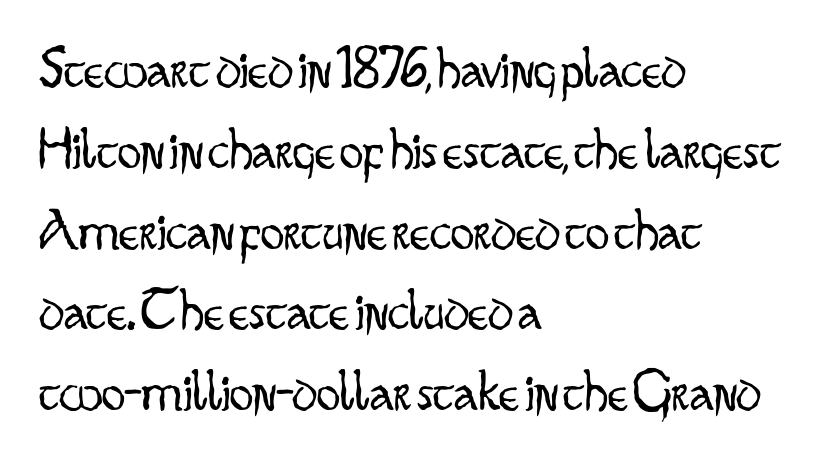
Q: Is the text bold? A: No.
Q: Is the text italic (slanted)? A: No, it is upright.
Q: Is the typeface a serif or a sans-serif typeface? A: Sans-serif.
Q: Is the text underlined? A: No.
Q: How is the paragraph aligned? A: Left-aligned.
Q: Is the spacing between letters normal or unusually wide? A: Normal.
Q: Is the spacing between lines tight, normal or loose? A: Normal.
Q: Width (condensed, normal, or wide)? A: Condensed.
Q: Stroke contrast? A: Low.
Q: x-height? A: Small.
Q: Monospaced? A: No.
